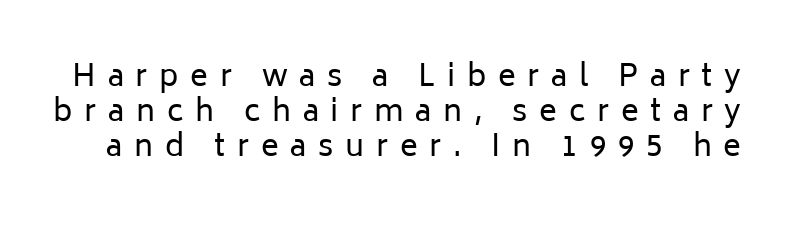
The strokes are not fattened; the text isn't bold. Are there feet on the stems? There aren't — it's a sans. The area under the type is left untouched. In terms of letterspacing, this is a distinctly airy, spread setting. The passage shown is typed in a proportional face where columns would drift. The lettering holds an erect, upright posture throughout.
